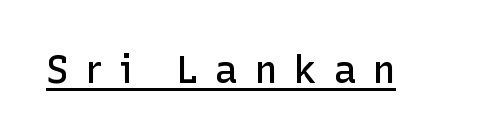
Think of a printed novel: that variable character pitch is what you see here. The characters display no serif detailing; their extremities are plain. The face used here appears with an underline applied. A typesetter would call this heavily tracked-out type. These lines carry some extra weight — a demibold, not a full bold.
